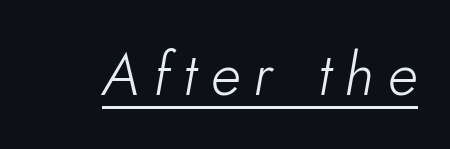
{"italic": "yes", "lean": "right", "slant_degrees": 10, "bold": "no", "weight": "light", "width": "normal", "stroke_contrast": "low", "x_height": "small", "monospaced": "no", "underline": "yes", "letter_spacing": "wide", "letter_spacing_em": 0.23, "glyph_px": 60}
